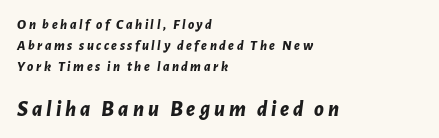
Q: Is the text bold? A: Yes.
Q: Is the text italic (slanted)? A: Yes, it leans right by about 7 degrees.
Q: Is the text underlined? A: No.
Q: How is the paragraph aligned? A: Left-aligned.
Q: Is the spacing between lines tight, normal or loose? A: Normal.
Q: Which block of text is set in a larger size, the first (top) or the second (bottom)? A: The second (bottom) one.
